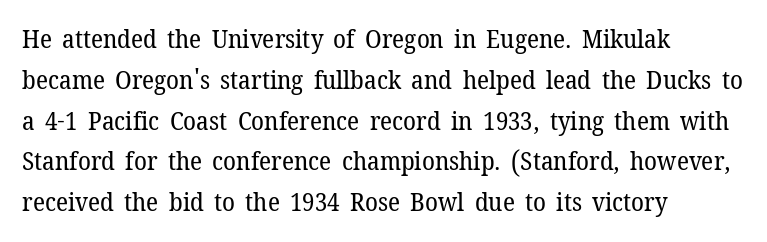
Q: Is the text bold? A: No.
Q: Is the text italic (slanted)? A: No, it is upright.
Q: Is the text underlined? A: No.
Q: How is the paragraph aligned? A: Left-aligned.
Q: Is the spacing between letters normal or unusually wide? A: Normal.
Q: Is the spacing between lines tight, normal or loose? A: Normal.
